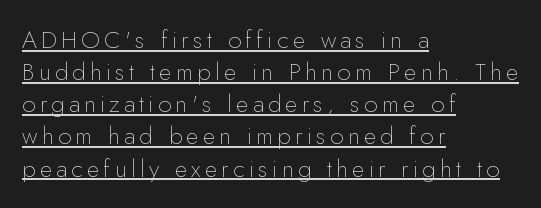
Q: Is the text bold? A: No.
Q: Is the text italic (slanted)? A: No, it is upright.
Q: Is the text underlined? A: Yes.
Q: How is the paragraph aligned? A: Left-aligned.
Q: Is the spacing between lines tight, normal or loose? A: Normal.
